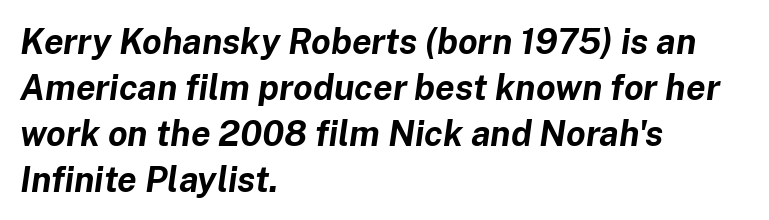
The image shows 35 px bold type, italic (leaning right); set left-aligned, normal line spacing (1.31x), normal letter spacing, not underlined; low stroke contrast and a medium x-height.
